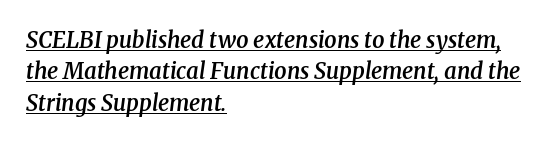
The image shows 22 px text type, italic (leaning right); set left-aligned, normal line spacing (1.43x), normal letter spacing, underlined.
